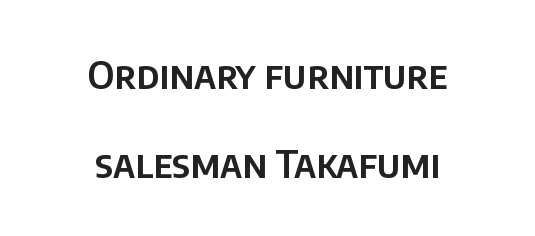
The image shows 38 px sans-serif type, upright; set centered, loose line spacing (2.33x), normal letter spacing, not underlined; low stroke contrast and a large x-height.
